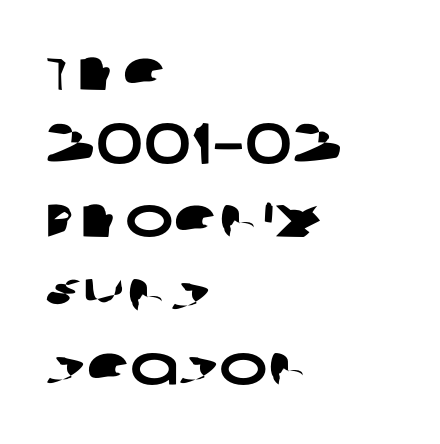
Underlining? Definitely not there. Interline gaps are of average width in this sample. The typesetter chose a ragged-right arrangement here. Note: no serifs on the glyphs. This rendering leaves character spacing at its baseline value.
